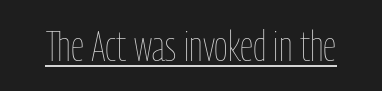
{"italic": "no", "bold": "no", "weight": "thin", "width": "condensed", "stroke_contrast": "low", "x_height": "medium", "monospaced": "no", "underline": "yes", "letter_spacing": "normal", "letter_spacing_em": 0.0, "glyph_px": 42}
